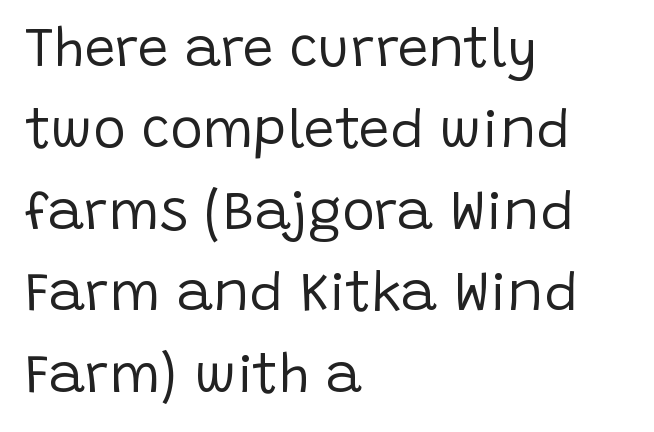
Q: Is the text bold? A: No.
Q: Is the text italic (slanted)? A: No, it is upright.
Q: Is the typeface a serif or a sans-serif typeface? A: Sans-serif.
Q: Is the text underlined? A: No.
Q: How is the paragraph aligned? A: Left-aligned.
Q: Is the spacing between letters normal or unusually wide? A: Normal.
Q: Is the spacing between lines tight, normal or loose? A: Normal.
Q: Width (condensed, normal, or wide)? A: Normal.
Q: Stroke contrast? A: Low.
Q: x-height? A: Large.
Q: Monospaced? A: No.
